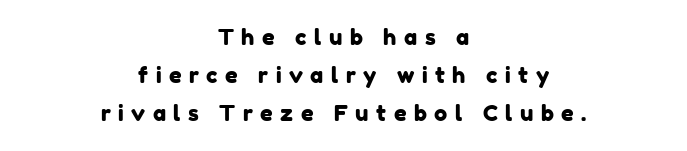
{"underline": "no", "align": "center", "line_spacing_ratio": 1.73, "letter_spacing": "wide", "letter_spacing_em": 0.34, "glyph_px": 22}
